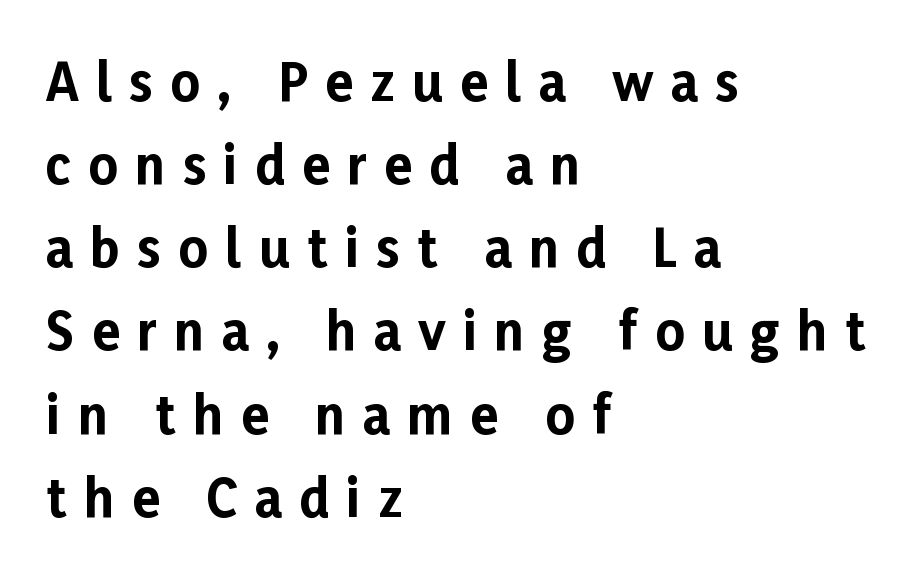
Tall strokes in this sample are plumb rather than angled. Display-style spreading of the glyphs; the letterfit is very open. Vertical spacing — default. To sum up the face: it is a sans, with no serifs. The passage shown is not underscored anywhere. In terms of weight, the rendering is a true, heavy bold.
